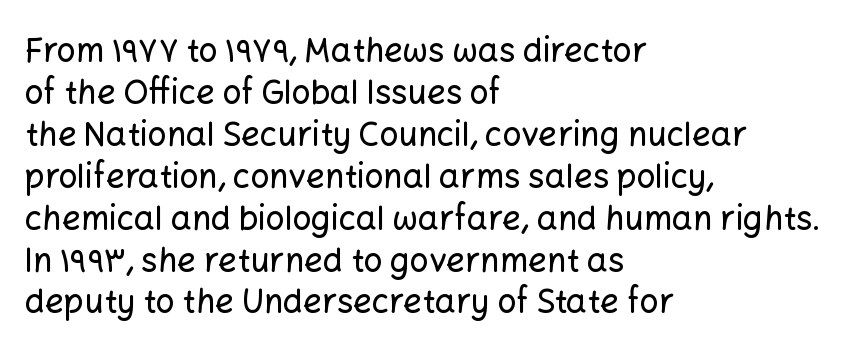
A typesetter would label this face a sans. Horizontal bands of white between lines are of average thickness. Here the designer chose a conventional face with non-uniform glyph widths. Characters remain perfectly vertical along every line. Line beginnings align vertically; line endings do not.
